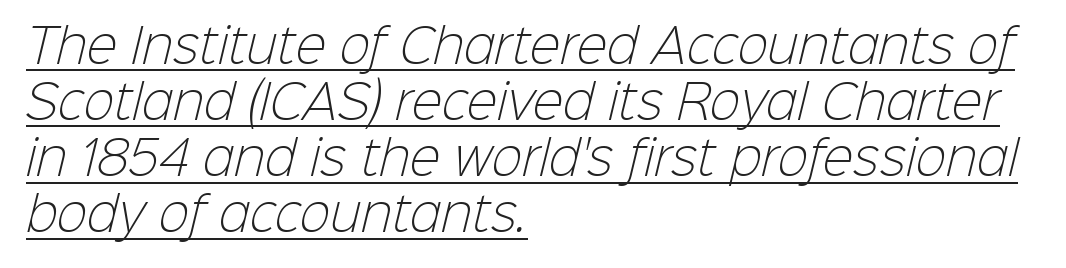
Where is the straight margin? On the left. This sample has the flowing, uneven cadence of proportional lettering. Think standard paragraph weight, or any step lighter than that. Students, note that the glyphs here touch the page at normal intervals.
